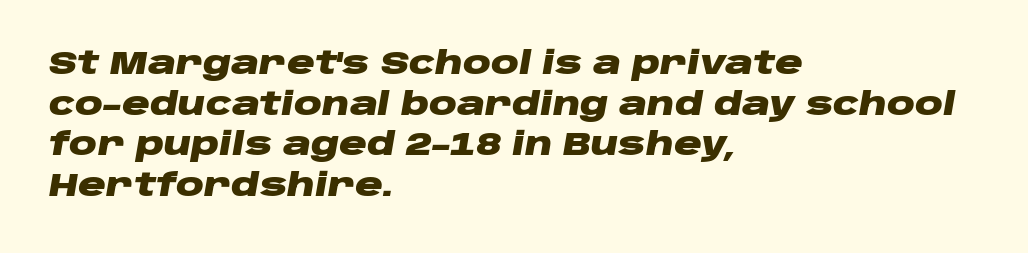
The image shows 31 px heavy, wide type, italic (leaning right); set left-aligned, normal line spacing (1.31x), normal letter spacing, not underlined; low stroke contrast and a large x-height.
